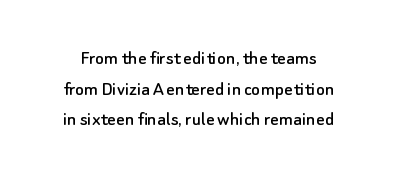
Q: Is the text italic (slanted)? A: No, it is upright.
Q: Is the text underlined? A: No.
Q: Is the spacing between letters normal or unusually wide? A: Normal.
Q: Is the spacing between lines tight, normal or loose? A: Normal.
